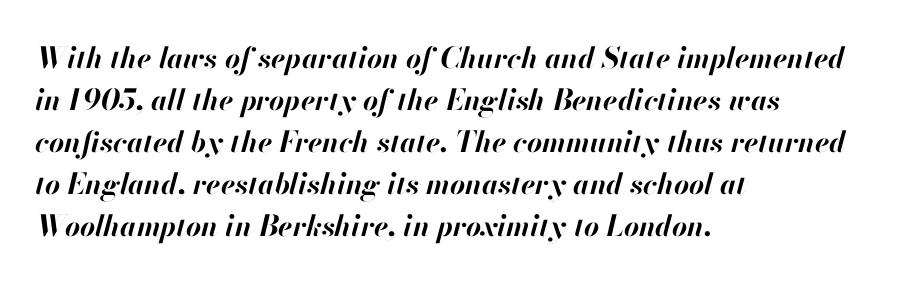
Q: Is the text bold? A: Yes.
Q: Is the text italic (slanted)? A: Yes, it leans right by about 13 degrees.
Q: Is the text underlined? A: No.
Q: How is the paragraph aligned? A: Left-aligned.
Q: Is the spacing between letters normal or unusually wide? A: Normal.
Q: Is the spacing between lines tight, normal or loose? A: Normal.
Q: Width (condensed, normal, or wide)? A: Normal.
Q: Stroke contrast? A: High.
Q: x-height? A: Small.
Q: Monospaced? A: No.
